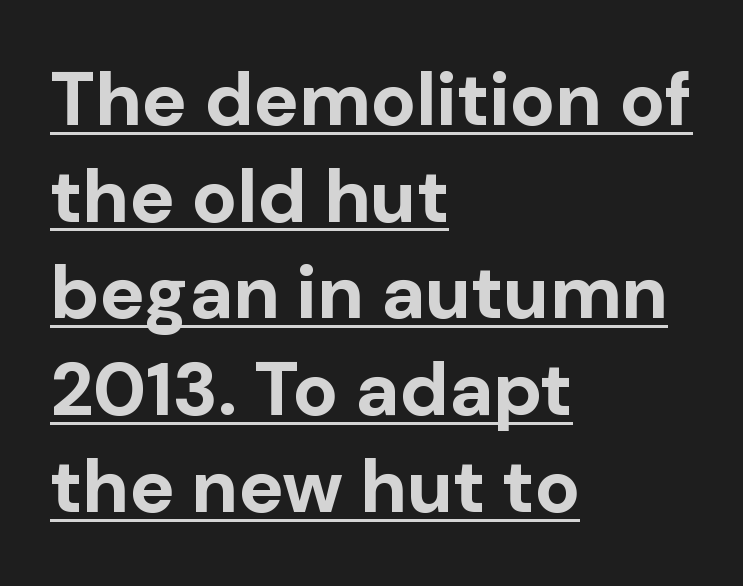
Q: Is the text bold? A: Yes.
Q: Is the text italic (slanted)? A: No, it is upright.
Q: Is the typeface a serif or a sans-serif typeface? A: Sans-serif.
Q: Is the text underlined? A: Yes.
Q: How is the paragraph aligned? A: Left-aligned.
Q: Is the spacing between letters normal or unusually wide? A: Normal.
Q: Is the spacing between lines tight, normal or loose? A: Normal.
Q: Width (condensed, normal, or wide)? A: Normal.
Q: Stroke contrast? A: Low.
Q: x-height? A: Medium.
Q: Monospaced? A: No.
